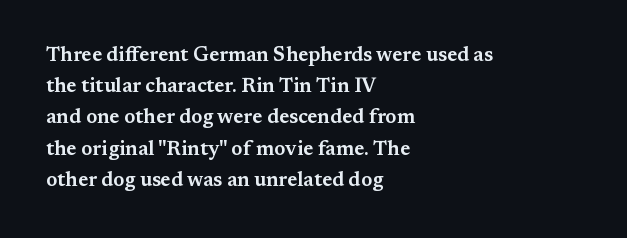
{"italic": "no", "underline": "no", "align": "left", "line_spacing": "normal", "line_spacing_ratio": 1.56, "letter_spacing": "normal", "letter_spacing_em": 0.0, "glyph_px": 20}
